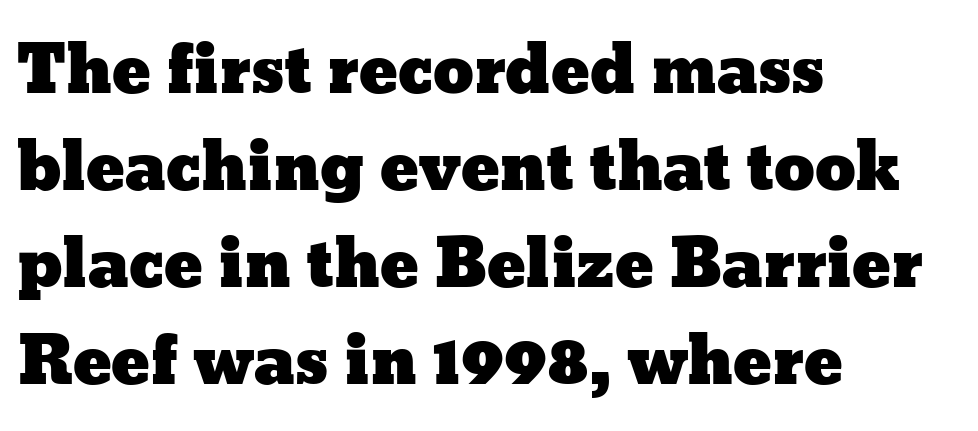
Q: Is the text italic (slanted)? A: No, it is upright.
Q: Is the text underlined? A: No.
Q: How is the paragraph aligned? A: Left-aligned.
Q: Is the spacing between letters normal or unusually wide? A: Normal.
Q: Is the spacing between lines tight, normal or loose? A: Normal.
Q: Width (condensed, normal, or wide)? A: Wide.
Q: Stroke contrast? A: Low.
Q: x-height? A: Medium.
Q: Monospaced? A: No.
